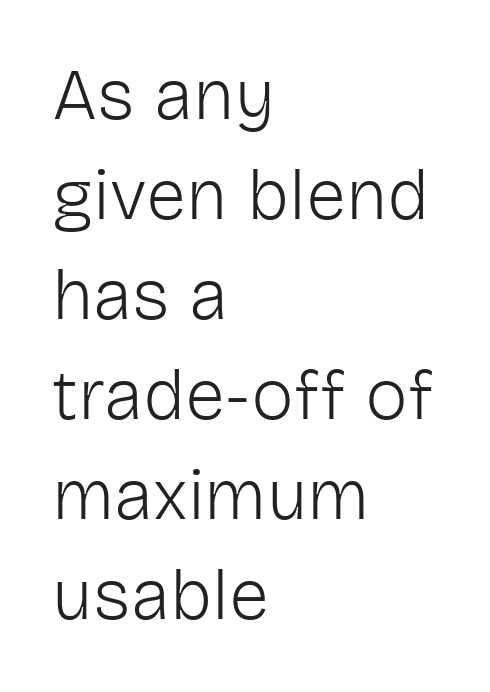
The image shows 72 px light sans-serif type, upright; set left-aligned, normal line spacing (1.39x), normal letter spacing, not underlined; low stroke contrast and a medium x-height.
